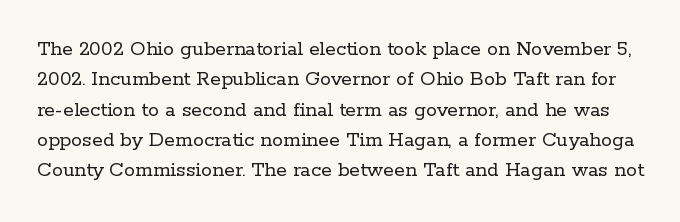
The image shows 22 px text type, upright; set normal line spacing (1.38x), normal letter spacing, not underlined.
